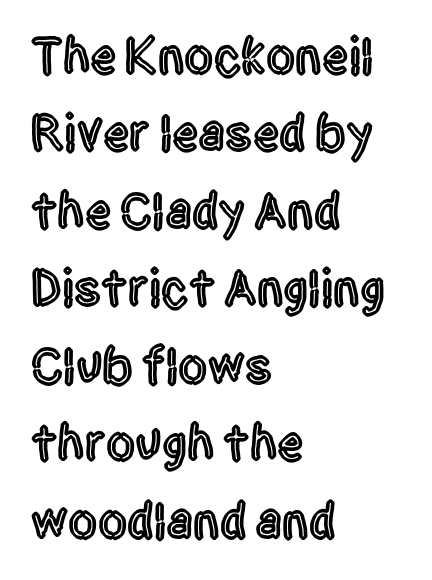
{"serif": "no", "italic": "no", "width": "condensed", "x_height": "large", "monospaced": "no", "underline": "no", "align": "left", "line_spacing": "normal", "line_spacing_ratio": 1.49, "letter_spacing": "normal", "letter_spacing_em": 0.0, "glyph_px": 52}
